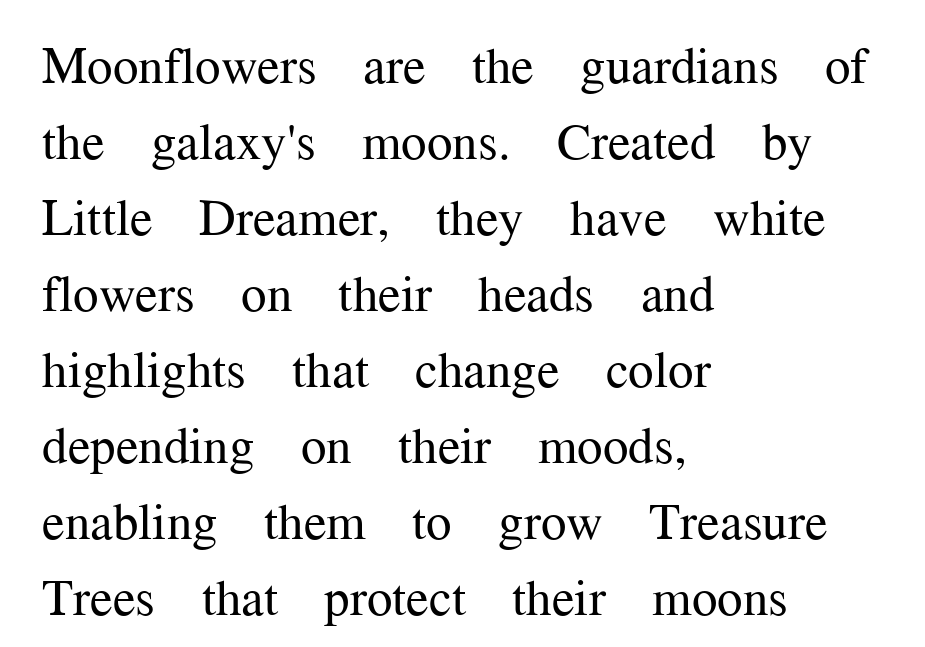
Q: Is the text bold? A: No.
Q: Is the text italic (slanted)? A: No, it is upright.
Q: Is the typeface a serif or a sans-serif typeface? A: Serif.
Q: Is the text underlined? A: No.
Q: How is the paragraph aligned? A: Left-aligned.
Q: Is the spacing between letters normal or unusually wide? A: Normal.
Q: Is the spacing between lines tight, normal or loose? A: Normal.
Q: Width (condensed, normal, or wide)? A: Normal.
Q: Stroke contrast? A: Medium.
Q: x-height? A: Medium.
Q: Monospaced? A: No.
